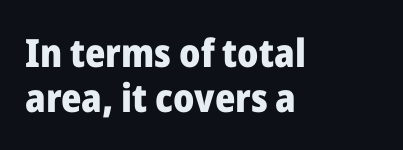
What kind of face is this? One without serifs — a sans. The face used here is proportionally spaced, like ordinary book or web type. Students, note that the glyphs here touch the page at normal intervals. Anything drawn beneath the words? Only blank space. Its strokes are broad and dark, the hallmark of bold type.
